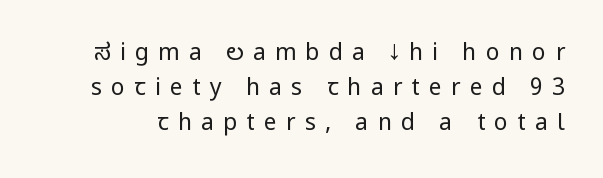
The designer left line spacing at the default. Stems here are at most as thick as an everyday book face. Italic: no, the glyphs are upright roman. Compared with typical body copy, the letter spacing here is much looser. This rendering features lettering with no underline.
